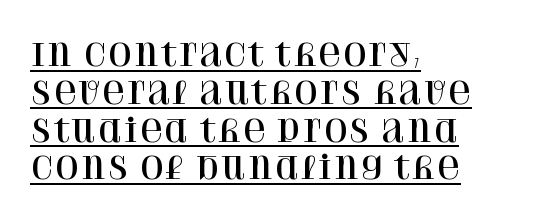
The image shows 31 px serif type, upright; set left-aligned, line spacing 1.22x, normal letter spacing, underlined; high stroke contrast and a large x-height.
